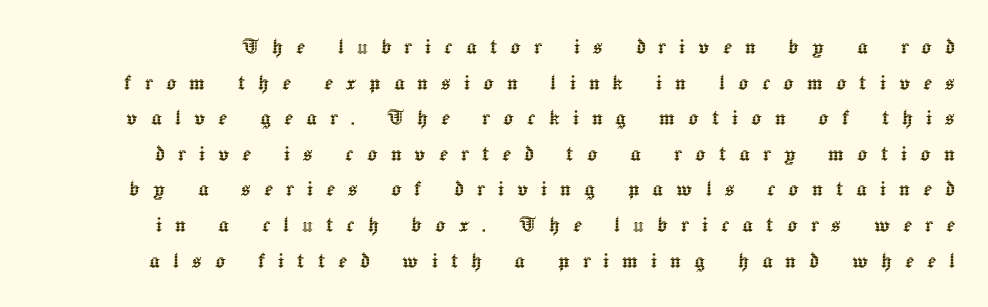
Q: Is the text italic (slanted)? A: No, it is upright.
Q: Is the text underlined? A: No.
Q: Is the spacing between letters normal or unusually wide? A: Unusually wide.
Q: Is the spacing between lines tight, normal or loose? A: Normal.
